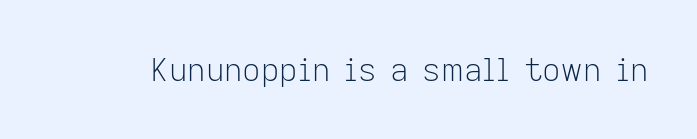
The face used here is a sans, in the tradition of grotesques and geometrics. These lines are rendered in a variable-pitch font. This rendering features lettering with no underline. Standard letterfit; no display-style spreading of the glyphs. The passage shown is not bold in any degree.
